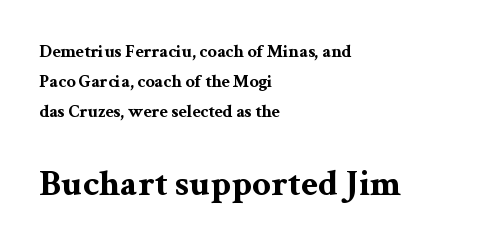
The letters stand straight up with perfectly vertical stems. In CSS terms this would be text-align: left. Check under the words: just untouched page. Tracking value appears to be zero — textbook default spacing.
